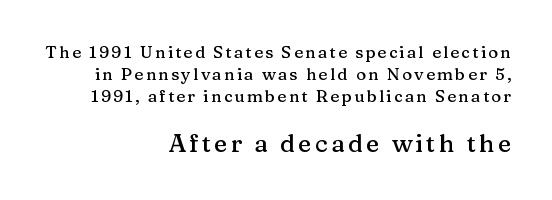
{"italic": "no", "underline": "no", "align": "right", "line_spacing": "normal", "line_spacing_ratio": 1.29, "larger_block": "second", "size_ratio": 1.47, "glyph_px": 25}
